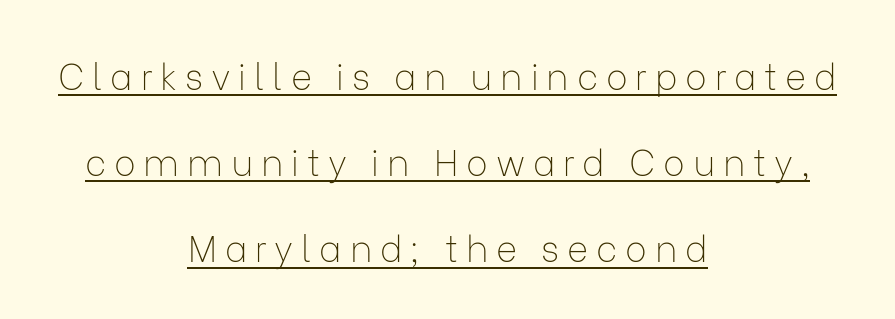
Note: no serifs on the glyphs. The specimen includes a rule beneath the text block's lines. A quiet, ordinary-to-light weight characterises the typeface. Is the block centered? Yes — each line is placed symmetrically about the middle.
